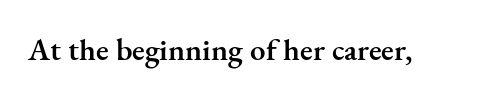
{"serif": "yes", "italic": "no", "bold": "semi", "weight": "semibold", "width": "normal", "stroke_contrast": "medium", "x_height": "small", "monospaced": "no", "underline": "no", "letter_spacing": "normal", "letter_spacing_em": 0.0, "glyph_px": 31}
